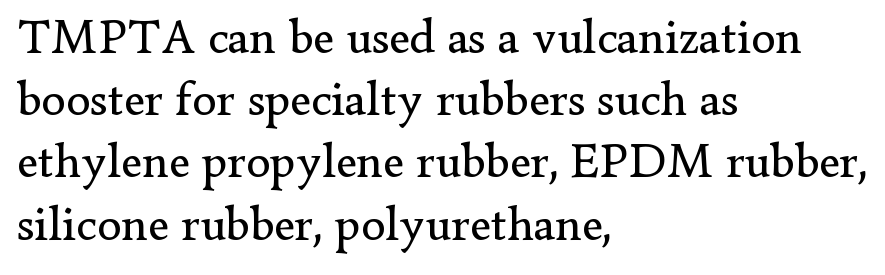
The image shows 49 px regular-weight serif type, upright; set left-aligned, normal line spacing (1.27x), normal letter spacing, not underlined; low stroke contrast and a small x-height.
